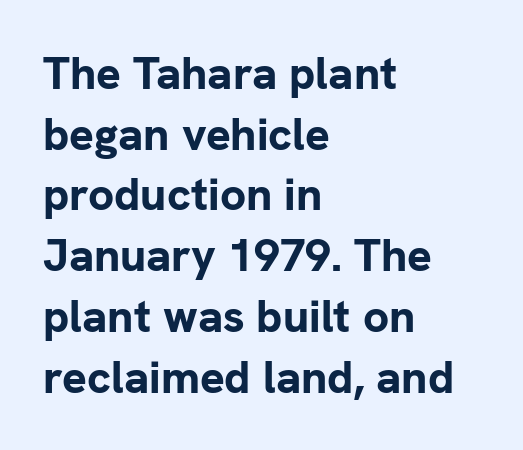
Q: Is the text bold? A: Yes.
Q: Is the text italic (slanted)? A: No, it is upright.
Q: Is the typeface a serif or a sans-serif typeface? A: Sans-serif.
Q: Is the text underlined? A: No.
Q: How is the paragraph aligned? A: Left-aligned.
Q: Is the spacing between letters normal or unusually wide? A: Normal.
Q: Is the spacing between lines tight, normal or loose? A: Normal.
Q: Width (condensed, normal, or wide)? A: Normal.
Q: Stroke contrast? A: Low.
Q: x-height? A: Medium.
Q: Monospaced? A: No.
